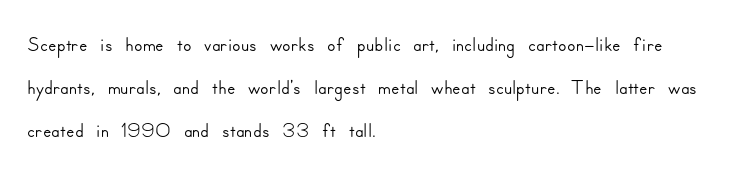
{"serif": "no", "italic": "no", "width": "normal", "stroke_contrast": "low", "x_height": "small", "monospaced": "no", "underline": "no", "align": "left", "line_spacing": "normal", "line_spacing_ratio": 1.38, "letter_spacing": "normal", "letter_spacing_em": 0.0, "glyph_px": 31}
